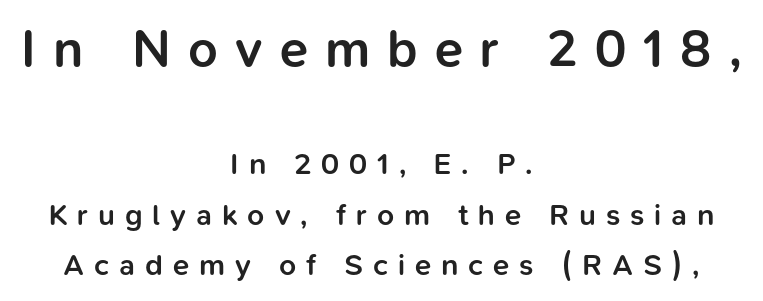
Q: Is the text bold? A: Semi-bold.
Q: Is the text italic (slanted)? A: No, it is upright.
Q: Is the typeface a serif or a sans-serif typeface? A: Sans-serif.
Q: Is the text underlined? A: No.
Q: How is the paragraph aligned? A: Centered.
Q: Is the spacing between letters normal or unusually wide? A: Unusually wide.
Q: Is the spacing between lines tight, normal or loose? A: Normal.
Q: Which block of text is set in a larger size, the first (top) or the second (bottom)? A: The first (top) one.
Q: Width (condensed, normal, or wide)? A: Normal.
Q: Stroke contrast? A: Low.
Q: x-height? A: Medium.
Q: Monospaced? A: No.
